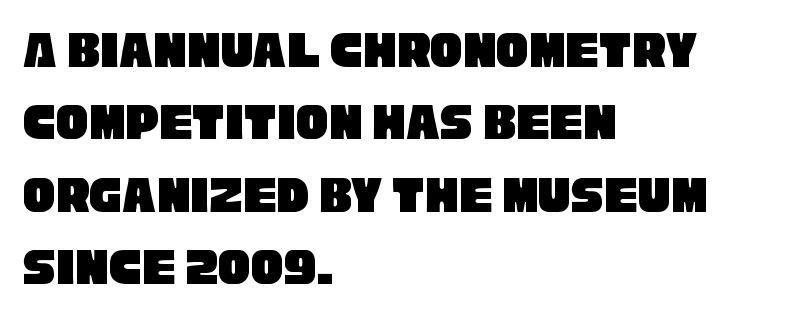
Caption: multi-line text, flush left, ragged right. Clear beneath every line of the passage. A typesetter would call this leading conventional body-copy spacing. Observe the absence of serifs on each vertical stroke in this sample. Note the varied advance widths — an 'i' is clearly narrower than an 'm'. The rendering keeps characters at their native spacing.
